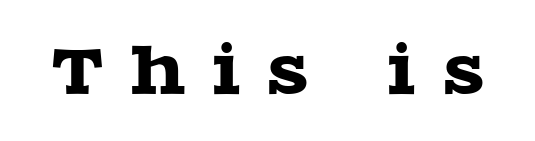
Q: Is the text italic (slanted)? A: No, it is upright.
Q: Is the typeface a serif or a sans-serif typeface? A: Serif.
Q: Is the text underlined? A: No.
Q: Is the spacing between letters normal or unusually wide? A: Unusually wide.
Q: Width (condensed, normal, or wide)? A: Wide.
Q: x-height? A: Large.
Q: Monospaced? A: No.
